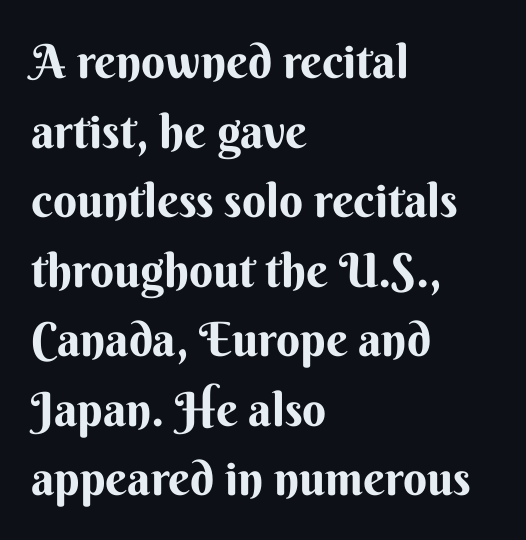
The image shows 47 px sans-serif type, upright; set left-aligned, normal line spacing (1.48x), normal letter spacing, not underlined; medium stroke contrast and a small x-height.
